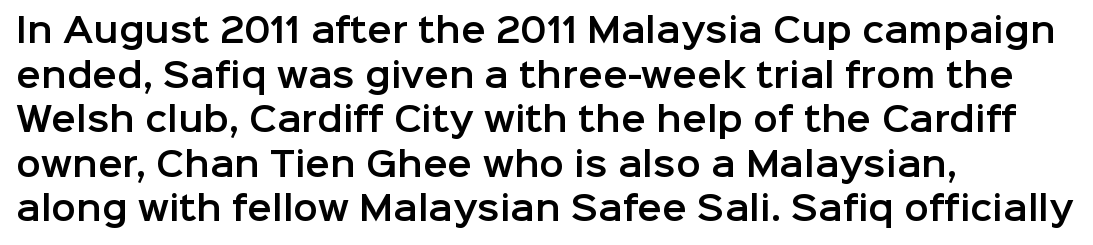
The image shows 33 px sans-serif type, upright; set left-aligned, normal line spacing (1.35x), normal letter spacing, not underlined; low stroke contrast and a medium x-height.
